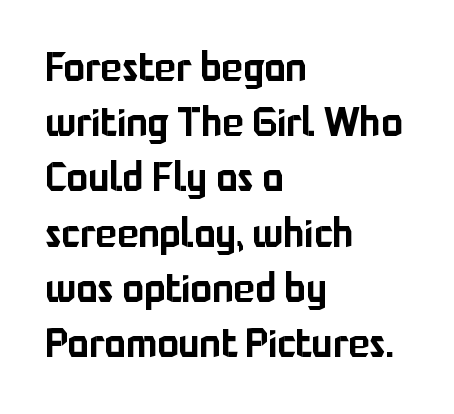
{"serif": "no", "italic": "no", "width": "normal", "stroke_contrast": "low", "x_height": "medium", "monospaced": "no", "underline": "no", "align": "left", "line_spacing": "normal", "line_spacing_ratio": 1.38, "letter_spacing": "normal", "letter_spacing_em": 0.0, "glyph_px": 40}
